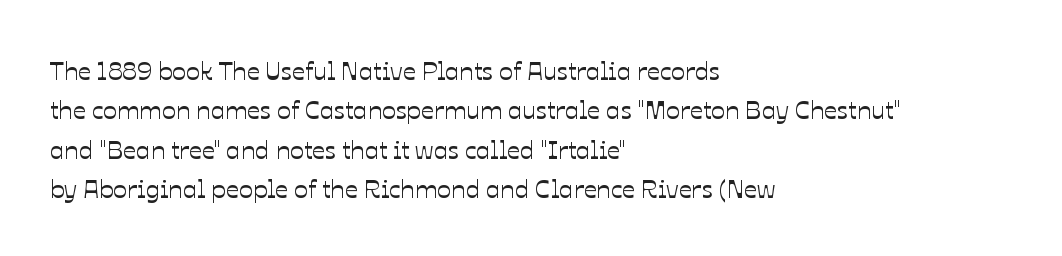
{"italic": "no", "underline": "no", "align": "left", "line_spacing": "normal", "line_spacing_ratio": 1.51, "letter_spacing": "normal", "letter_spacing_em": 0.0, "glyph_px": 26}
